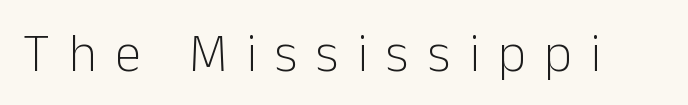
{"serif": "no", "italic": "no", "bold": "no", "weight": "light", "width": "normal", "stroke_contrast": "low", "x_height": "medium", "monospaced": "no", "underline": "no", "letter_spacing": "wide", "letter_spacing_em": 0.35, "glyph_px": 53}
